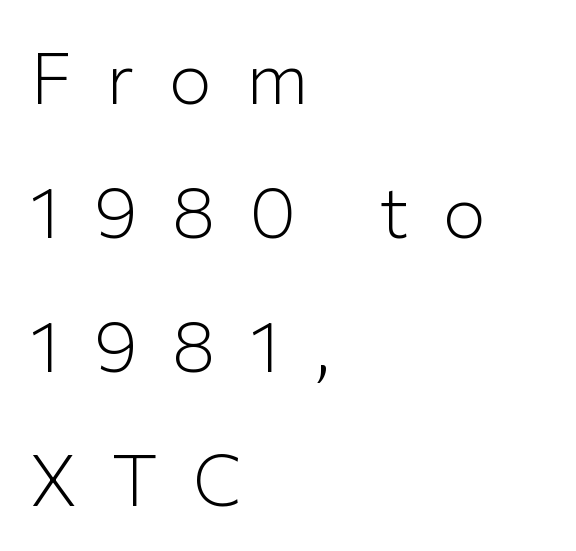
The compositor pushed each line to the left boundary. The face used here is a sans, in the tradition of grotesques and geometrics. Rendered with straight, roman letterforms. The letters are spread apart with noticeably loose tracking.
